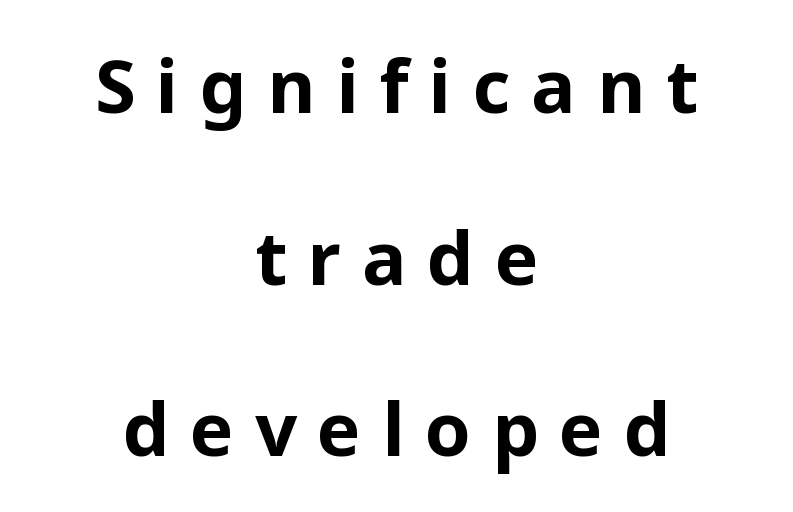
The image shows 74 px bold sans-serif type, upright; set centered, loose line spacing (2.32x), unusually wide letter spacing (+0.28 em), not underlined; low stroke contrast and a medium x-height.
